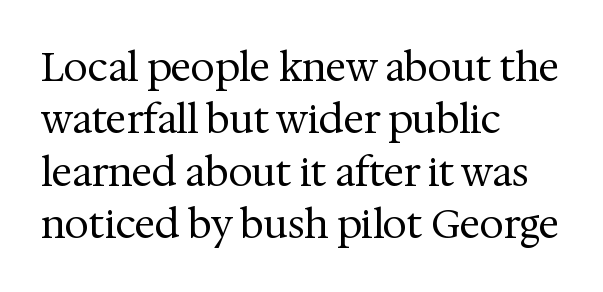
The image shows 39 px regular-weight serif type, upright; set left-aligned, normal line spacing (1.34x), normal letter spacing, not underlined; medium stroke contrast and a medium x-height.
